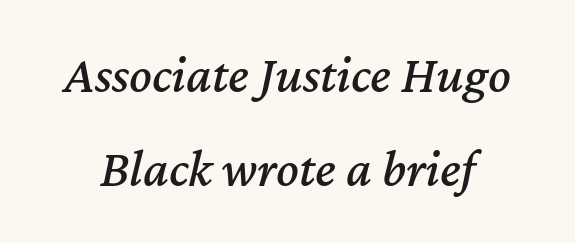
Q: Is the text italic (slanted)? A: Yes, it leans right by about 12 degrees.
Q: Is the text underlined? A: No.
Q: Is the spacing between letters normal or unusually wide? A: Normal.
Q: Width (condensed, normal, or wide)? A: Normal.
Q: Stroke contrast? A: Medium.
Q: x-height? A: Medium.
Q: Monospaced? A: No.
